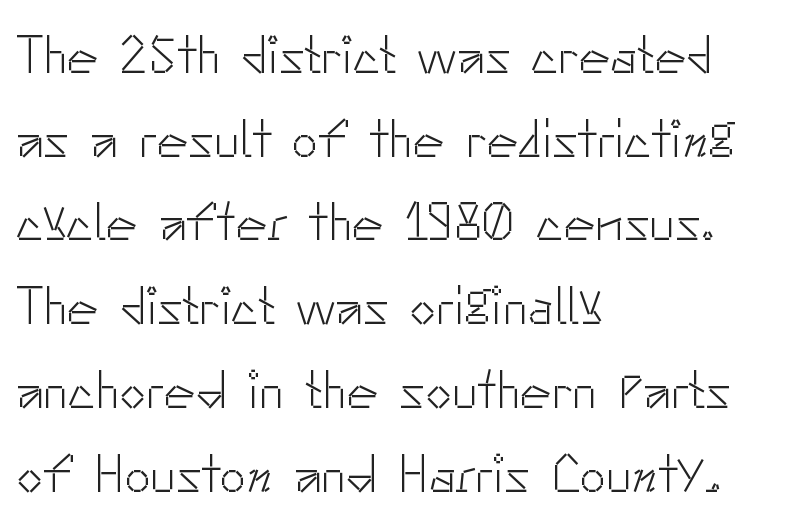
{"serif": "no", "italic": "no", "bold": "no", "weight": "light", "width": "normal", "stroke_contrast": "low", "x_height": "small", "monospaced": "no", "underline": "no", "align": "left", "line_spacing": "normal", "line_spacing_ratio": 1.58, "letter_spacing": "normal", "letter_spacing_em": 0.0, "glyph_px": 53}
